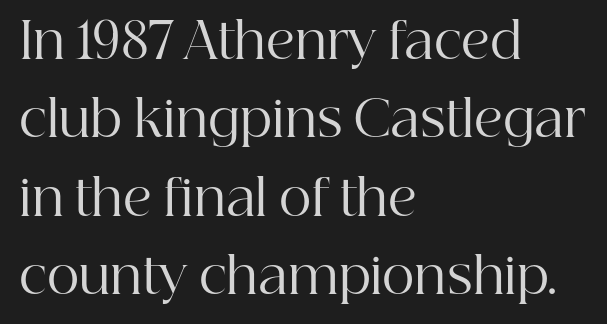
Q: Is the text bold? A: No.
Q: Is the text italic (slanted)? A: No, it is upright.
Q: Is the typeface a serif or a sans-serif typeface? A: Serif.
Q: Is the text underlined? A: No.
Q: How is the paragraph aligned? A: Left-aligned.
Q: Is the spacing between letters normal or unusually wide? A: Normal.
Q: Is the spacing between lines tight, normal or loose? A: Normal.
Q: Width (condensed, normal, or wide)? A: Normal.
Q: Stroke contrast? A: High.
Q: x-height? A: Medium.
Q: Monospaced? A: No.
